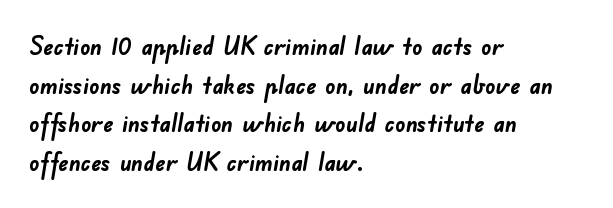
{"bold": "yes", "underline": "no", "align": "left", "line_spacing": "normal", "line_spacing_ratio": 1.55, "letter_spacing": "normal", "letter_spacing_em": 0.0, "glyph_px": 25}
